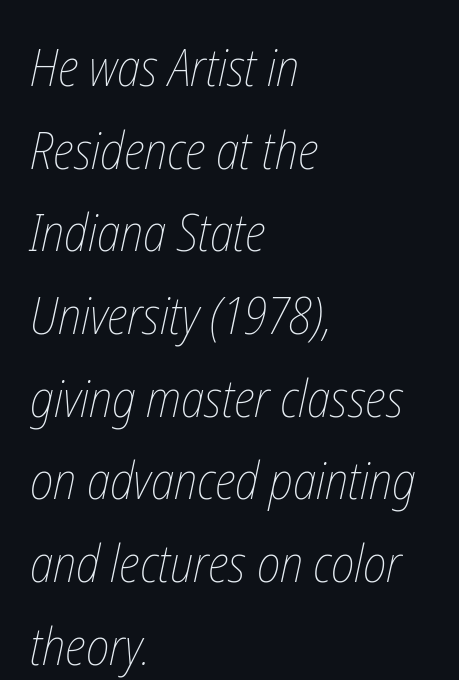
Leftover space on each line is placed entirely after the last word. Each row of text sits above clean, open space. A typesetter would call this leading conventional body-copy spacing. A typesetter would call this zero additional tracking. The rendering uses natural spacing where letterforms have individual widths.
